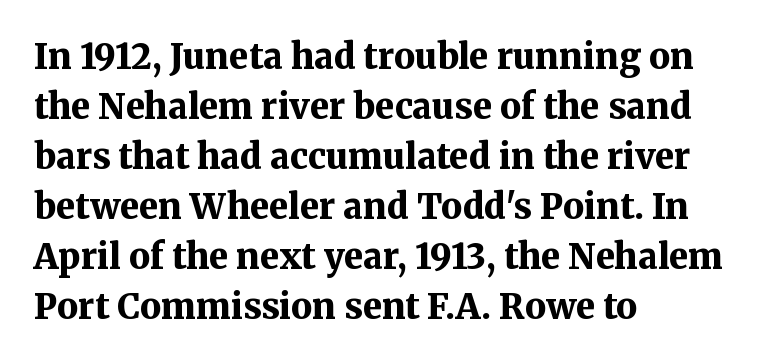
{"serif": "yes", "italic": "no", "bold": "yes", "weight": "bold", "width": "normal", "stroke_contrast": "medium", "x_height": "medium", "monospaced": "no", "underline": "no", "align": "left", "line_spacing": "normal", "line_spacing_ratio": 1.43, "letter_spacing": "normal", "letter_spacing_em": 0.0, "glyph_px": 35}
